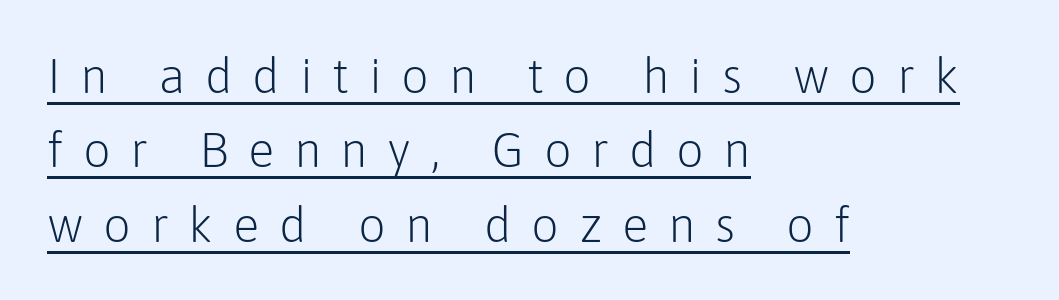
{"serif": "no", "italic": "no", "bold": "no", "weight": "light", "width": "normal", "stroke_contrast": "low", "x_height": "medium", "monospaced": "no", "underline": "yes", "align": "left", "line_spacing": "normal", "line_spacing_ratio": 1.52, "letter_spacing": "wide", "letter_spacing_em": 0.4, "glyph_px": 49}
